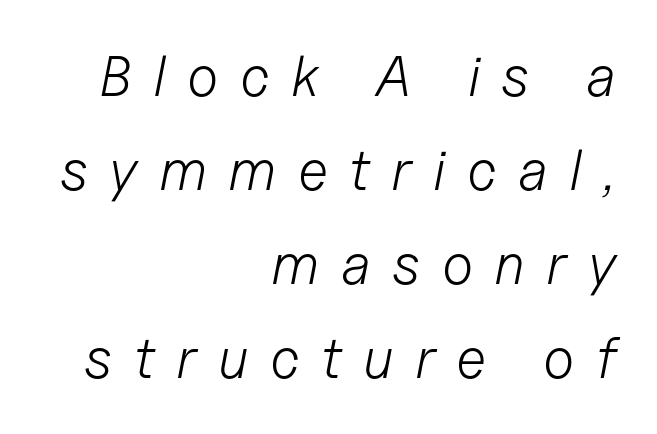
Q: Is the text bold? A: No.
Q: Is the text italic (slanted)? A: Yes, it leans right by about 11 degrees.
Q: Is the text underlined? A: No.
Q: How is the paragraph aligned? A: Right-aligned.
Q: Is the spacing between letters normal or unusually wide? A: Unusually wide.
Q: Is the spacing between lines tight, normal or loose? A: Normal.
Q: Width (condensed, normal, or wide)? A: Normal.
Q: Stroke contrast? A: Low.
Q: x-height? A: Medium.
Q: Monospaced? A: No.
